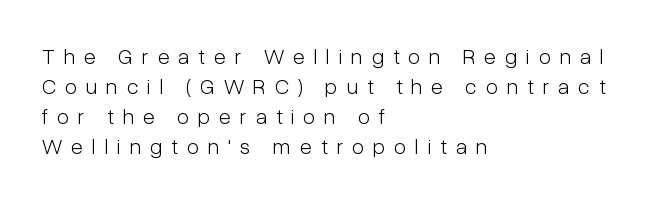
Q: Is the text bold? A: No.
Q: Is the text italic (slanted)? A: No, it is upright.
Q: Is the text underlined? A: No.
Q: How is the paragraph aligned? A: Left-aligned.
Q: Is the spacing between letters normal or unusually wide? A: Unusually wide.
Q: Is the spacing between lines tight, normal or loose? A: Normal.
